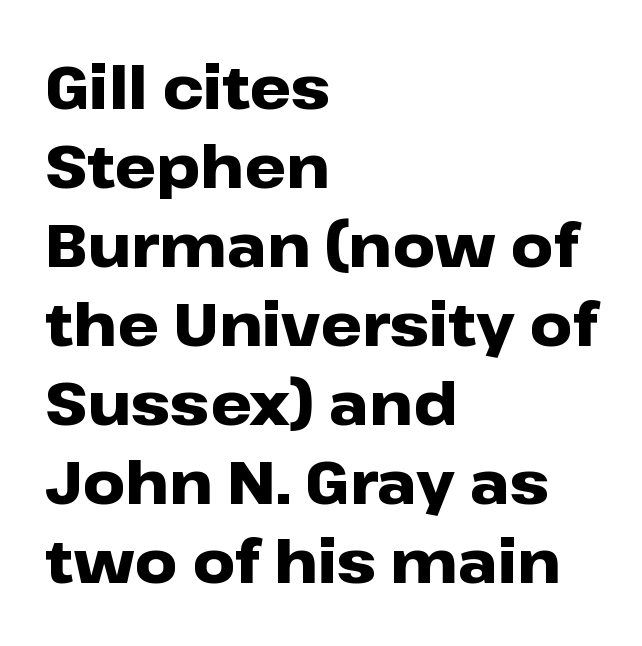
Q: Is the text bold? A: Yes.
Q: Is the text italic (slanted)? A: No, it is upright.
Q: Is the typeface a serif or a sans-serif typeface? A: Sans-serif.
Q: Is the text underlined? A: No.
Q: How is the paragraph aligned? A: Left-aligned.
Q: Is the spacing between letters normal or unusually wide? A: Normal.
Q: Is the spacing between lines tight, normal or loose? A: Normal.
Q: Width (condensed, normal, or wide)? A: Wide.
Q: Stroke contrast? A: Low.
Q: x-height? A: Medium.
Q: Monospaced? A: No.
